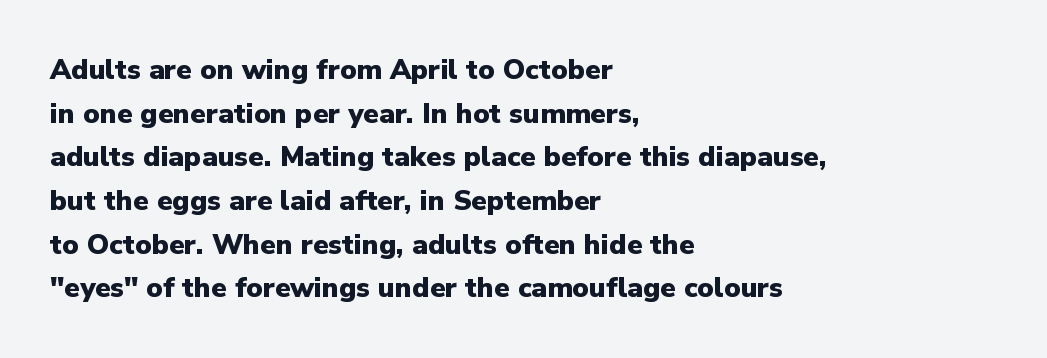
{"serif": "no", "italic": "no", "bold": "yes", "weight": "heavy", "width": "normal", "stroke_contrast": "low", "x_height": "medium", "monospaced": "no", "underline": "no", "align": "left", "line_spacing": "normal", "line_spacing_ratio": 1.56, "letter_spacing": "normal", "letter_spacing_em": 0.0, "glyph_px": 28}
